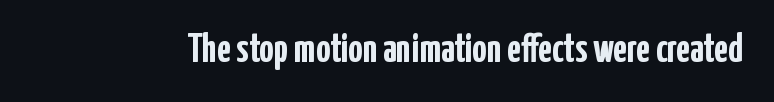
{"serif": "no", "italic": "no", "bold": "yes", "weight": "semibold", "width": "condensed", "stroke_contrast": "low", "x_height": "medium", "monospaced": "no", "underline": "no", "letter_spacing": "normal", "letter_spacing_em": 0.0, "glyph_px": 40}
